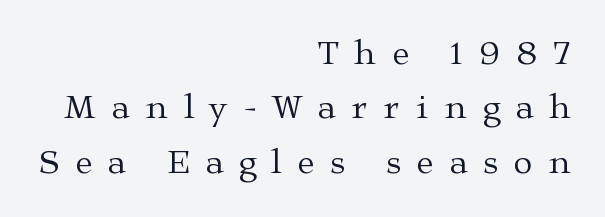
The image shows 34 px regular-weight, wide serif type, upright; set right-aligned, normal line spacing (1.6x), unusually wide letter spacing (+0.47 em), not underlined; medium stroke contrast and a medium x-height.
